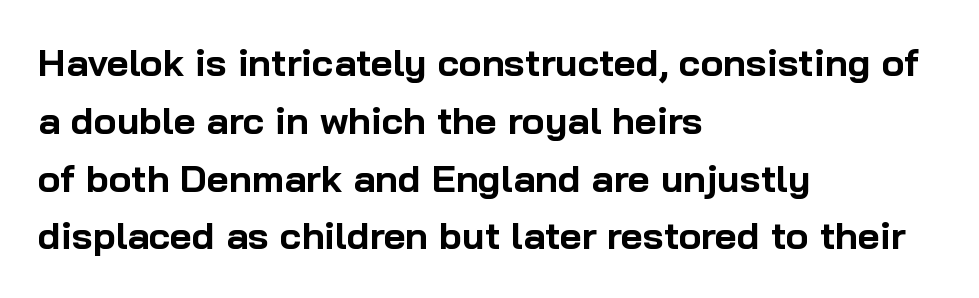
Alignment: flush left. Rule under the text: the space is simply empty. In terms of weight, the rendering is a true, heavy bold. Character widths vary here, with narrow letters taking less room than wide ones. Quick note: interline space is typical. Is there any slant? The stems are plumb.
